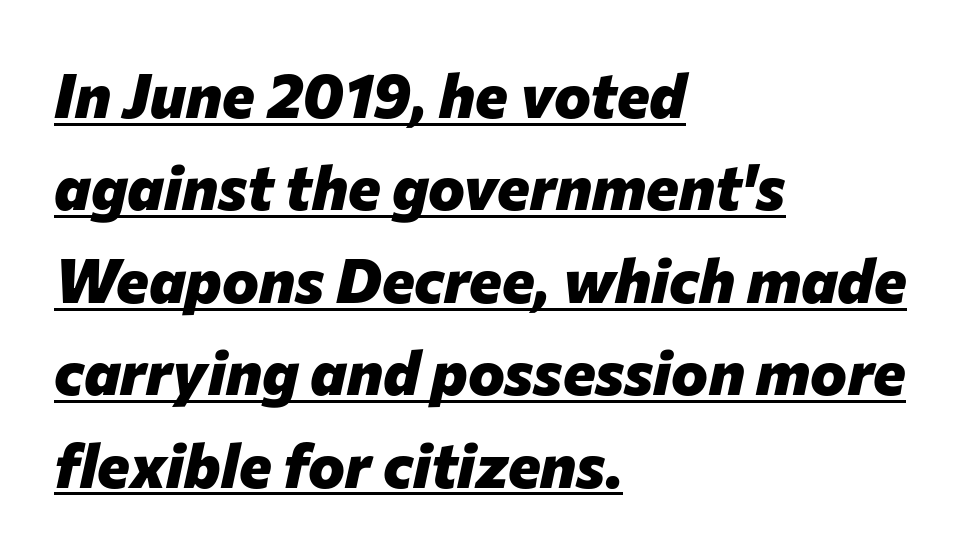
The image shows 62 px heavy type, italic (leaning right); set left-aligned, normal line spacing (1.49x), normal letter spacing, underlined; low stroke contrast and a medium x-height.
